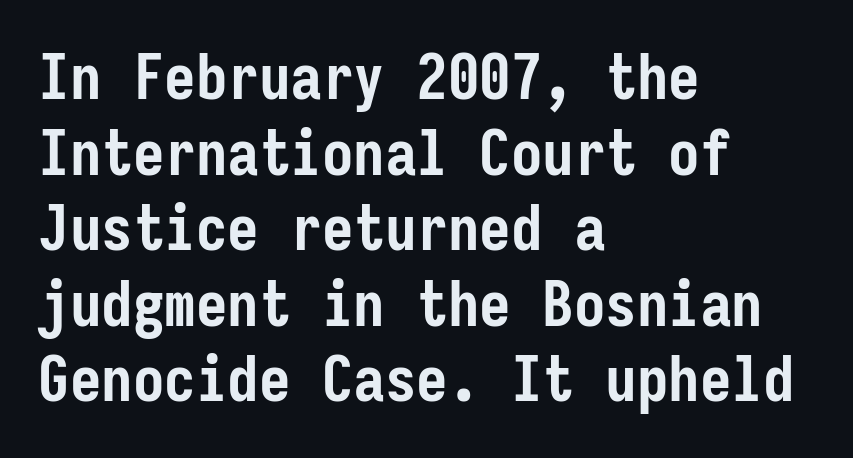
The image shows 63 px semibold, condensed sans-serif type, upright, monospaced; set left-aligned, line spacing 1.2x, normal letter spacing, not underlined; low stroke contrast and a medium x-height.
